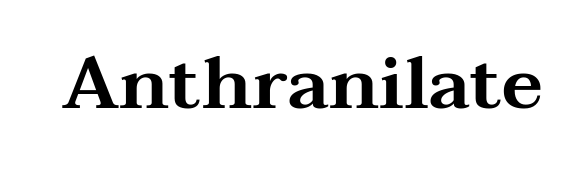
This sample has the flowing, uneven cadence of proportional lettering. Has an underline been added? It has not. Font category for this specimen: serif. The font's upright variant was chosen for this text.
